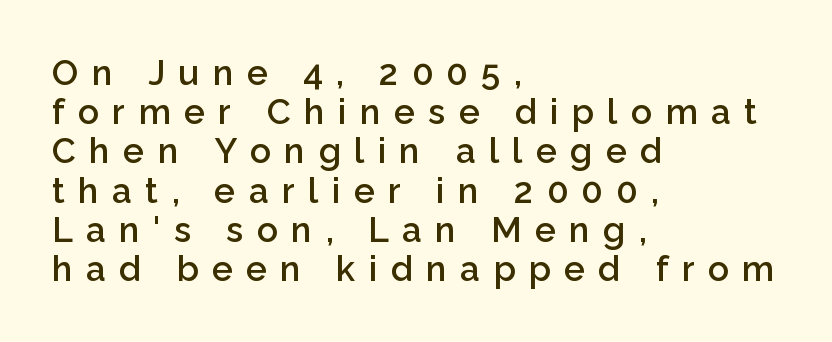
{"serif": "no", "italic": "no", "bold": "semi", "weight": "semibold", "width": "normal", "stroke_contrast": "low", "x_height": "medium", "monospaced": "no", "underline": "no", "align": "left", "line_spacing": "tight", "line_spacing_ratio": 1.12, "letter_spacing": "wide", "letter_spacing_em": 0.38, "glyph_px": 35}
